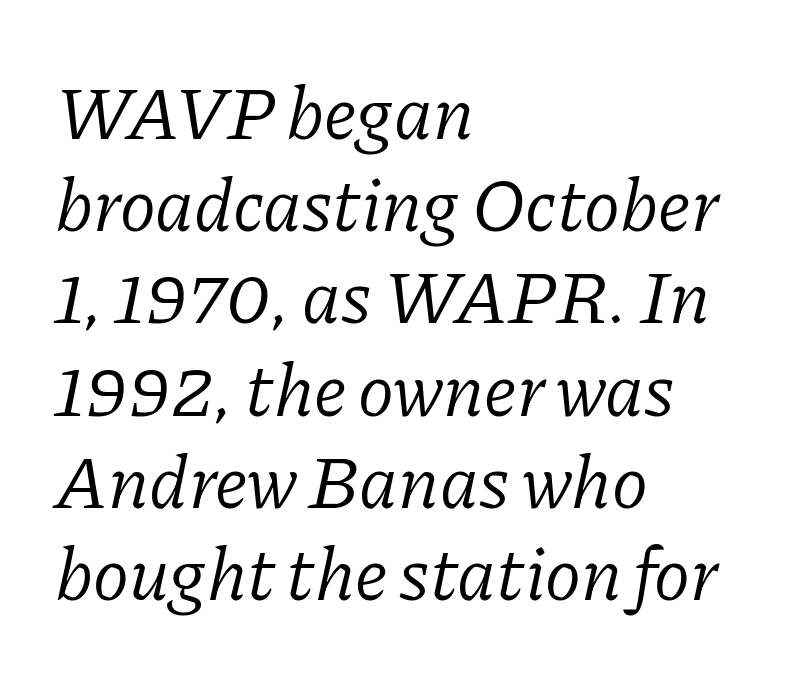
A typesetter would label this face a serif. Look at the tracking — it's just the regular setting, nothing added. Notice how the passage keeps a crisp vertical edge on the left only. Descenders are the only things crossing below the line.
